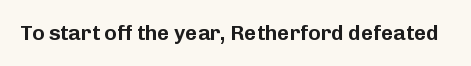
Q: Is the text italic (slanted)? A: No, it is upright.
Q: Is the text underlined? A: No.
Q: Is the spacing between letters normal or unusually wide? A: Normal.
